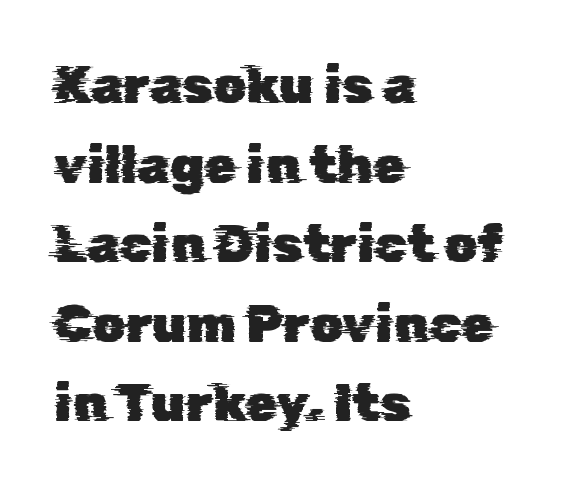
Q: Is the typeface a serif or a sans-serif typeface? A: Sans-serif.
Q: Is the text underlined? A: No.
Q: How is the paragraph aligned? A: Left-aligned.
Q: Is the spacing between letters normal or unusually wide? A: Normal.
Q: Is the spacing between lines tight, normal or loose? A: Normal.
Q: Width (condensed, normal, or wide)? A: Normal.
Q: Stroke contrast? A: Low.
Q: x-height? A: Medium.
Q: Monospaced? A: No.
